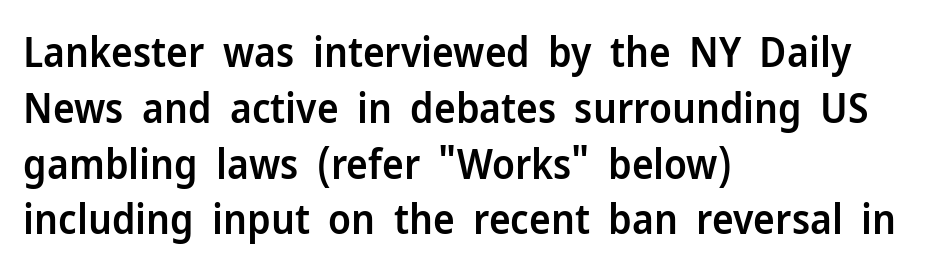
Q: Is the text bold? A: Semi-bold.
Q: Is the text italic (slanted)? A: No, it is upright.
Q: Is the typeface a serif or a sans-serif typeface? A: Sans-serif.
Q: Is the text underlined? A: No.
Q: How is the paragraph aligned? A: Left-aligned.
Q: Is the spacing between letters normal or unusually wide? A: Normal.
Q: Is the spacing between lines tight, normal or loose? A: Normal.
Q: Width (condensed, normal, or wide)? A: Normal.
Q: Stroke contrast? A: Low.
Q: x-height? A: Medium.
Q: Monospaced? A: No.
